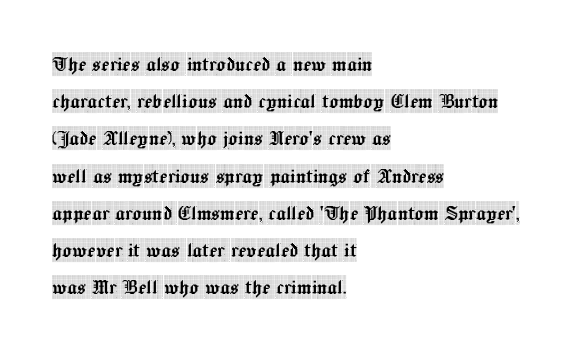
Q: Is the text italic (slanted)? A: No, it is upright.
Q: Is the text underlined? A: No.
Q: How is the paragraph aligned? A: Left-aligned.
Q: Is the spacing between letters normal or unusually wide? A: Normal.
Q: Is the spacing between lines tight, normal or loose? A: Normal.
